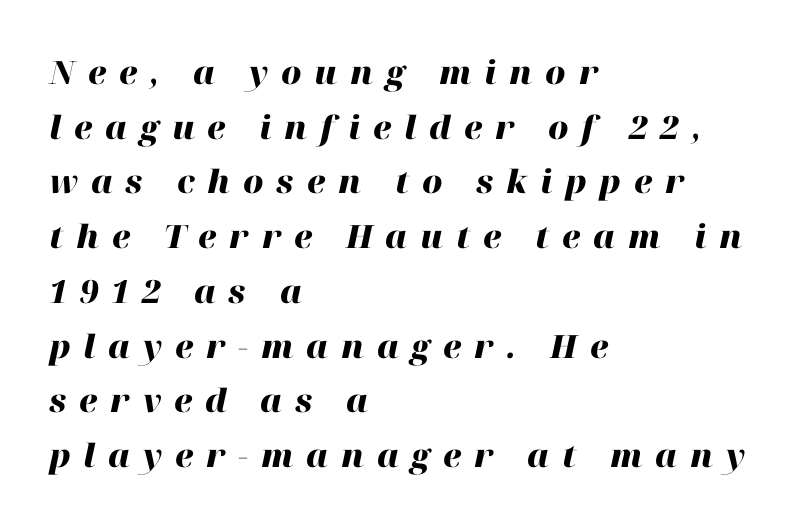
{"italic": "yes", "lean": "right", "slant_degrees": 12, "bold": "yes", "weight": "heavy", "width": "normal", "stroke_contrast": "high", "x_height": "medium", "monospaced": "no", "underline": "no", "align": "left", "line_spacing_ratio": 1.71, "letter_spacing": "wide", "letter_spacing_em": 0.4, "glyph_px": 32}
